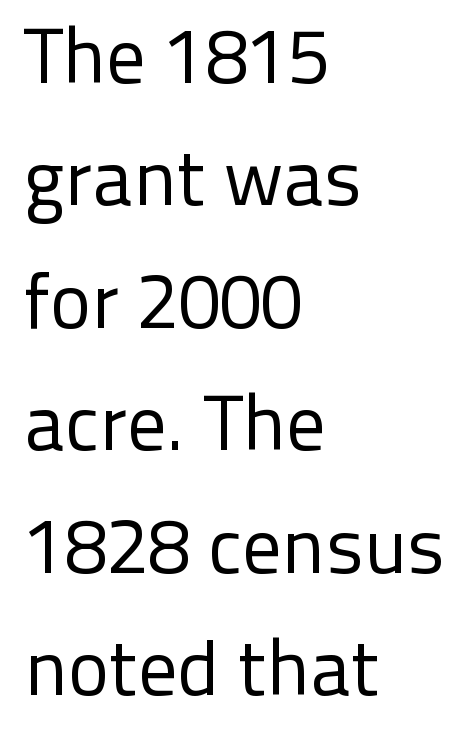
The image shows 78 px regular-weight sans-serif type, upright; set left-aligned, normal line spacing (1.57x), normal letter spacing, not underlined; low stroke contrast and a medium x-height.
